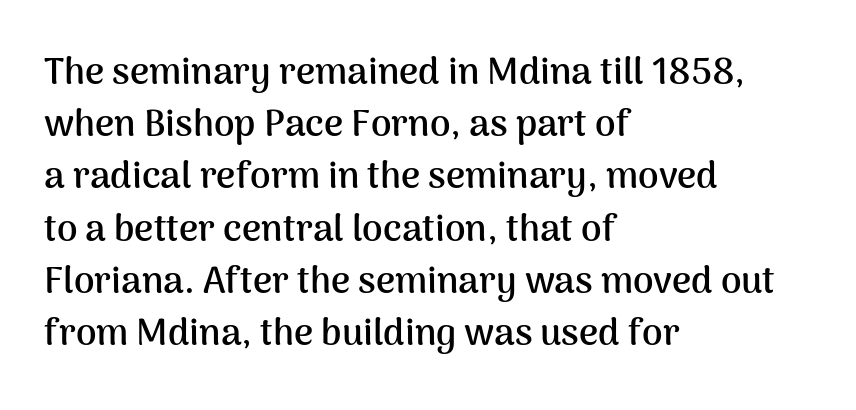
The image shows 37 px semibold sans-serif type, upright; set left-aligned, normal line spacing (1.41x), normal letter spacing, not underlined; medium stroke contrast and a medium x-height.
